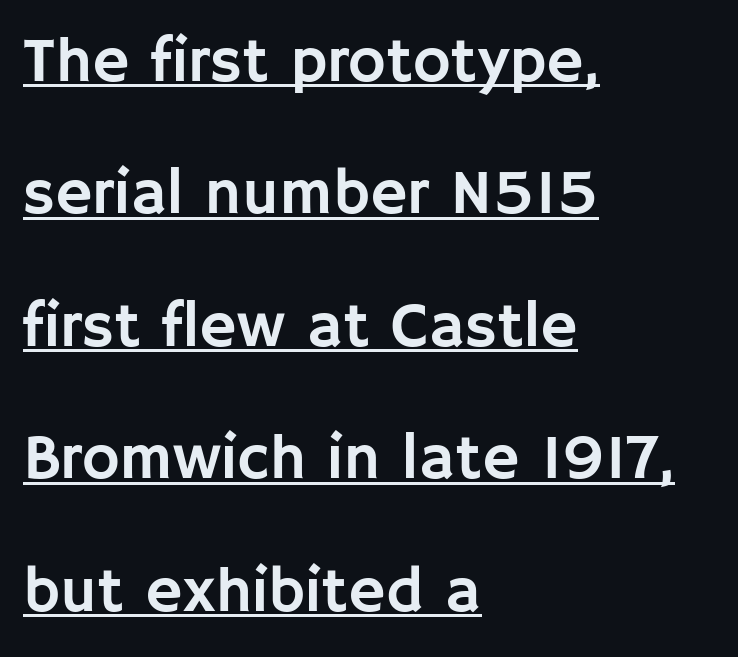
The image shows 64 px sans-serif type, upright; set left-aligned, loose line spacing (2.07x), normal letter spacing, underlined; low stroke contrast and a large x-height.
